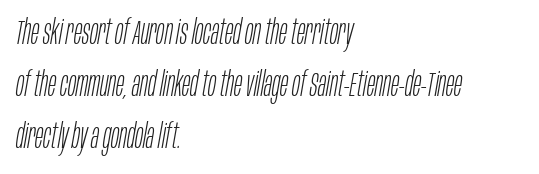
Q: Is the text bold? A: No.
Q: Is the text italic (slanted)? A: Yes, it leans right by about 10 degrees.
Q: Is the text underlined? A: No.
Q: How is the paragraph aligned? A: Left-aligned.
Q: Is the spacing between letters normal or unusually wide? A: Normal.
Q: Is the spacing between lines tight, normal or loose? A: Normal.
Q: Width (condensed, normal, or wide)? A: Condensed.
Q: Stroke contrast? A: Low.
Q: x-height? A: Large.
Q: Monospaced? A: No.
